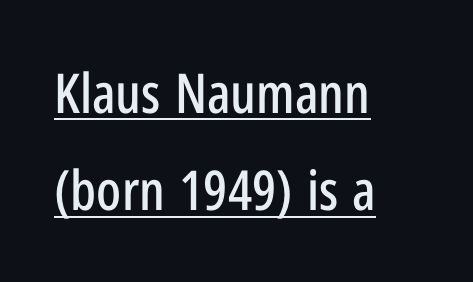
{"serif": "no", "italic": "no", "width": "condensed", "stroke_contrast": "low", "x_height": "medium", "monospaced": "no", "underline": "yes", "align": "left", "line_spacing_ratio": 1.77, "letter_spacing": "normal", "letter_spacing_em": 0.0, "glyph_px": 55}
